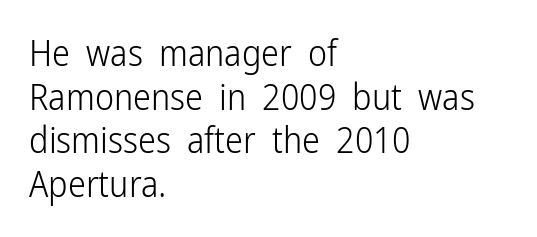
No heavy texture on the line: the type isn't bold. This sample has the flowing, uneven cadence of proportional lettering. This sample uses an upright cut, with every glyph sitting square on the baseline. What kind of face is this? One without serifs — a sans. A bare baseline throughout the passage.
